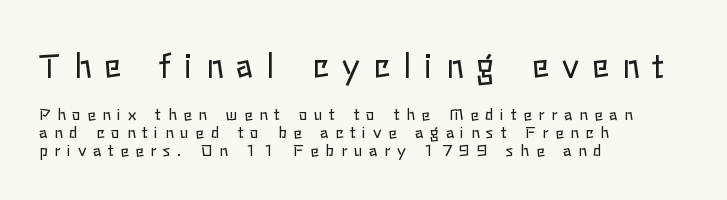
{"italic": "no", "bold": "no", "weight": "regular", "width": "normal", "stroke_contrast": "low", "x_height": "medium", "monospaced": "no", "underline": "no", "align": "left", "line_spacing": "tight", "line_spacing_ratio": 1.13, "letter_spacing": "wide", "letter_spacing_em": 0.41, "larger_block": "first", "size_ratio": 2.0, "glyph_px": 32}
